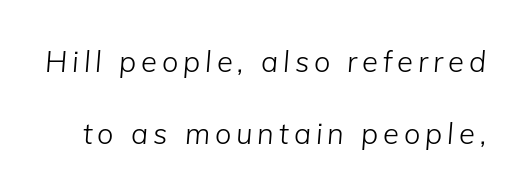
The lettering tilts uniformly, giving the passage an italic look. Line spacing here is loose. The zone under the glyphs is completely vacant. Nothing heavy about these letters — not bold at all. Here the designer chose a conventional face with non-uniform glyph widths.
